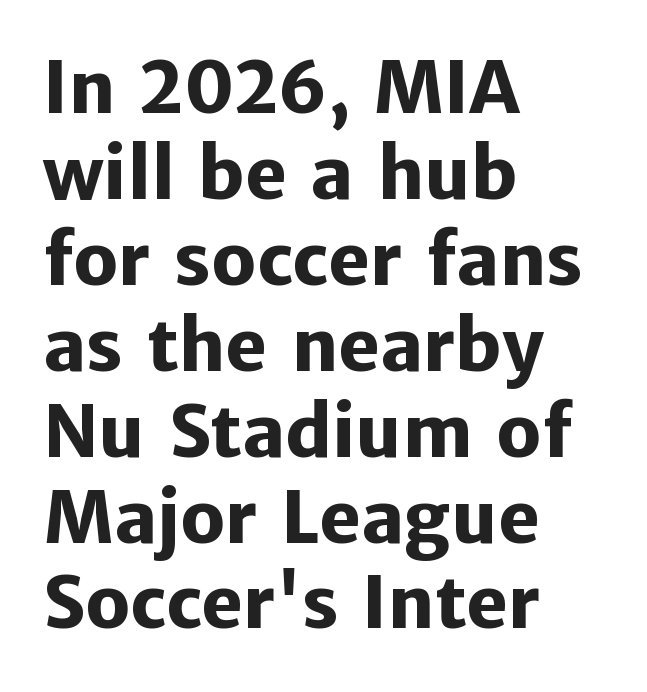
Q: Is the text bold? A: Yes.
Q: Is the text italic (slanted)? A: No, it is upright.
Q: Is the typeface a serif or a sans-serif typeface? A: Sans-serif.
Q: Is the text underlined? A: No.
Q: How is the paragraph aligned? A: Left-aligned.
Q: Is the spacing between letters normal or unusually wide? A: Normal.
Q: Width (condensed, normal, or wide)? A: Normal.
Q: Stroke contrast? A: Low.
Q: x-height? A: Medium.
Q: Monospaced? A: No.
